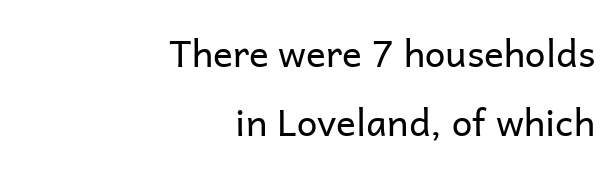
The image shows 37 px regular-weight sans-serif type, upright; set right-aligned, line spacing 1.87x, normal letter spacing, not underlined; low stroke contrast and a medium x-height.
